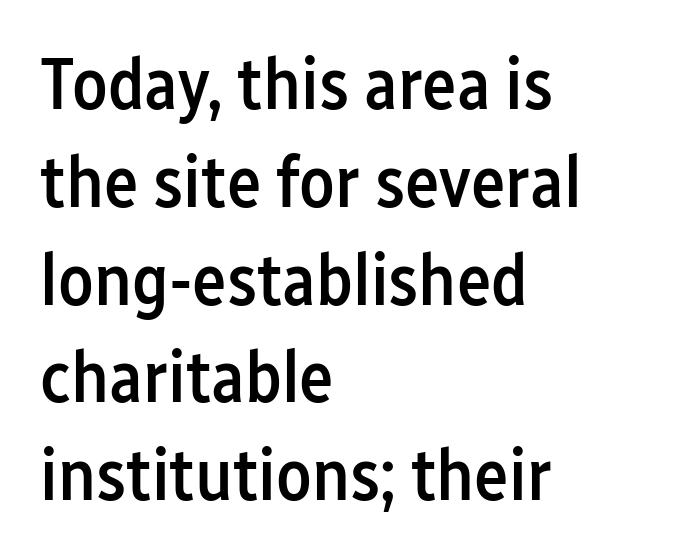
Typographically, this falls in the sans-serif category. Quick note: underline off. The lines in this sample share a left origin and differ only in where they stop. The space between consecutive lines is moderate.
